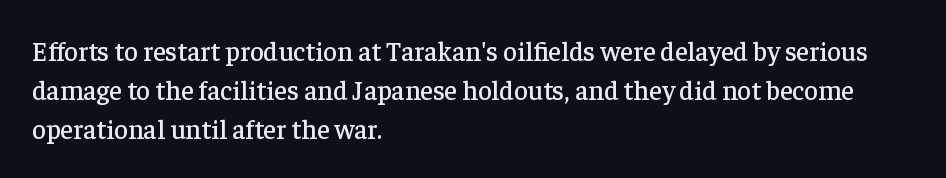
The image shows 27 px text type, upright; set left-aligned, normal line spacing (1.45x), normal letter spacing, not underlined.
